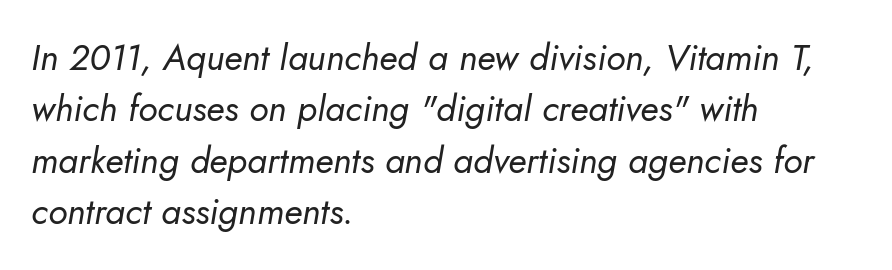
The image shows 36 px regular-weight type, italic (leaning right); set left-aligned, normal line spacing (1.43x), normal letter spacing, not underlined; low stroke contrast and a small x-height.
